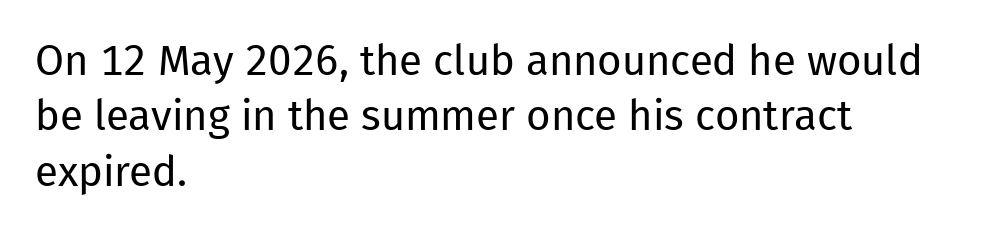
Q: Is the text bold? A: No.
Q: Is the text italic (slanted)? A: No, it is upright.
Q: Is the typeface a serif or a sans-serif typeface? A: Sans-serif.
Q: Is the text underlined? A: No.
Q: How is the paragraph aligned? A: Left-aligned.
Q: Is the spacing between letters normal or unusually wide? A: Normal.
Q: Is the spacing between lines tight, normal or loose? A: Normal.
Q: Width (condensed, normal, or wide)? A: Normal.
Q: Stroke contrast? A: Low.
Q: x-height? A: Medium.
Q: Monospaced? A: No.
